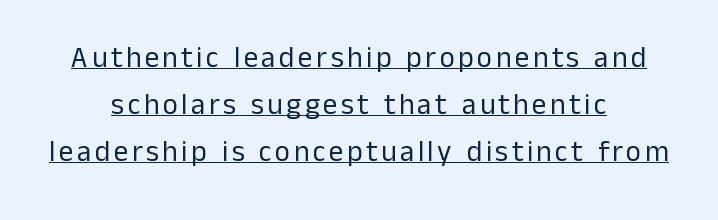
The image shows 29 px regular-weight sans-serif type, upright; set centered, normal line spacing (1.62x), underlined; low stroke contrast and a medium x-height.
